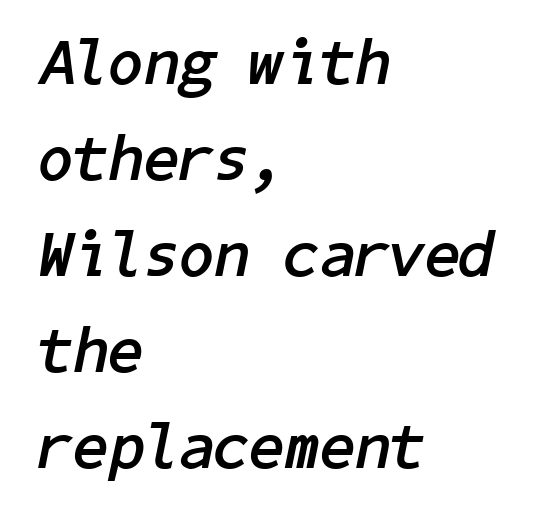
The face used here has a pronounced slope to its letters. There is no visible air inserted between adjacent glyphs. These lines sit exactly where default settings would place them. Left-aligned paragraph, ragged on the right.
